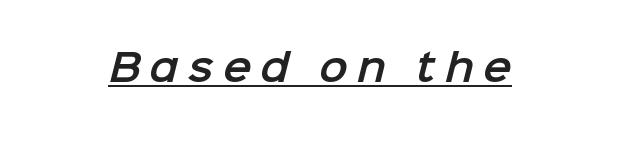
The image shows 38 px sans-serif type; set unusually wide letter spacing (+0.24 em), underlined; low stroke contrast and a medium x-height.
